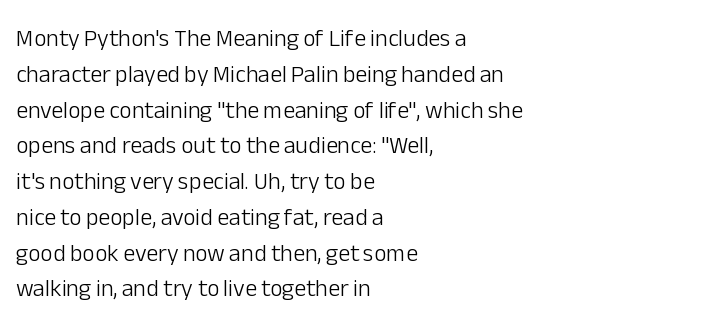
The image shows 24 px text type, upright; set left-aligned, normal line spacing (1.49x), normal letter spacing, not underlined.
